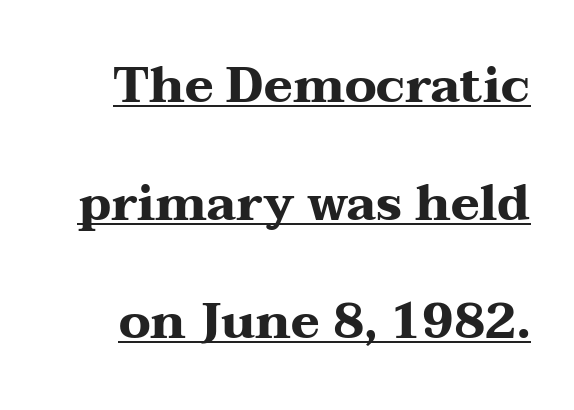
{"serif": "yes", "italic": "no", "bold": "yes", "weight": "heavy", "width": "wide", "stroke_contrast": "medium", "x_height": "medium", "monospaced": "no", "underline": "yes", "line_spacing": "loose", "line_spacing_ratio": 2.41, "letter_spacing": "normal", "letter_spacing_em": 0.0, "glyph_px": 49}
